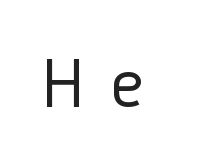
{"serif": "no", "italic": "no", "bold": "no", "weight": "light", "width": "condensed", "stroke_contrast": "low", "x_height": "medium", "monospaced": "no", "underline": "no", "letter_spacing": "wide", "letter_spacing_em": 0.36, "glyph_px": 73}
